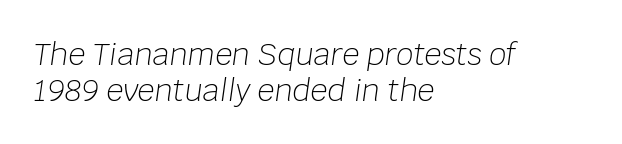
Q: Is the text bold? A: No.
Q: Is the text italic (slanted)? A: Yes, it leans right by about 8 degrees.
Q: Is the text underlined? A: No.
Q: How is the paragraph aligned? A: Left-aligned.
Q: Is the spacing between letters normal or unusually wide? A: Normal.
Q: Width (condensed, normal, or wide)? A: Normal.
Q: Stroke contrast? A: Low.
Q: x-height? A: Large.
Q: Monospaced? A: No.
